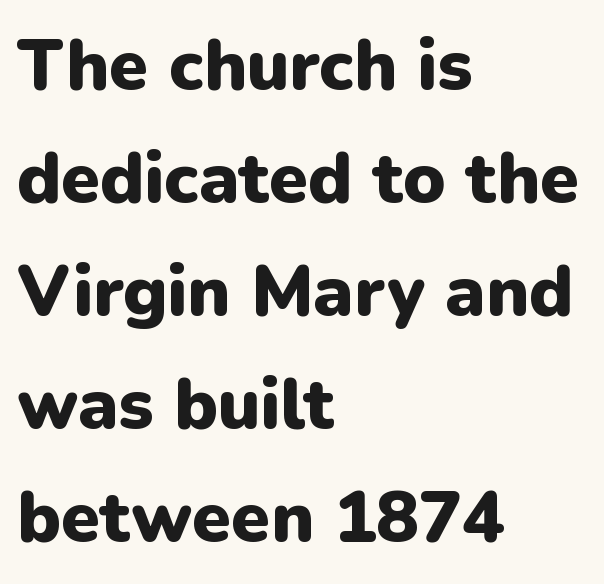
{"serif": "no", "italic": "no", "bold": "yes", "weight": "heavy", "width": "normal", "stroke_contrast": "low", "x_height": "medium", "monospaced": "no", "underline": "no", "align": "left", "line_spacing": "normal", "line_spacing_ratio": 1.59, "letter_spacing": "normal", "letter_spacing_em": 0.0, "glyph_px": 71}
